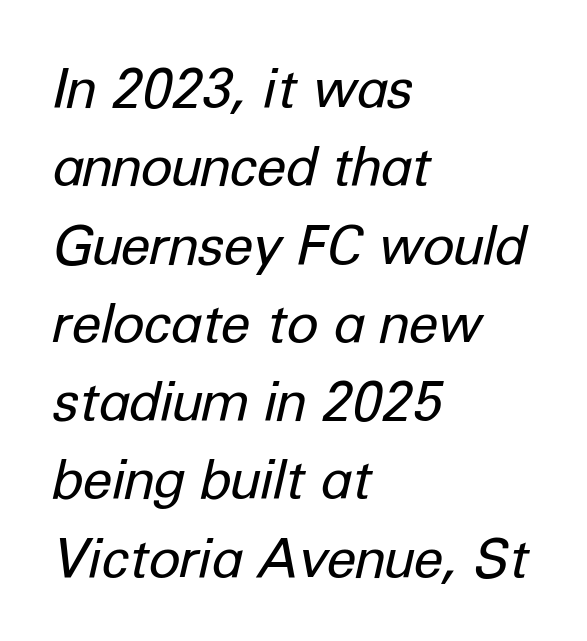
{"italic": "yes", "lean": "right", "slant_degrees": 12, "bold": "no", "weight": "regular", "width": "normal", "stroke_contrast": "low", "x_height": "medium", "monospaced": "no", "underline": "no", "align": "left", "line_spacing": "normal", "line_spacing_ratio": 1.45, "letter_spacing": "normal", "letter_spacing_em": 0.0, "glyph_px": 54}
